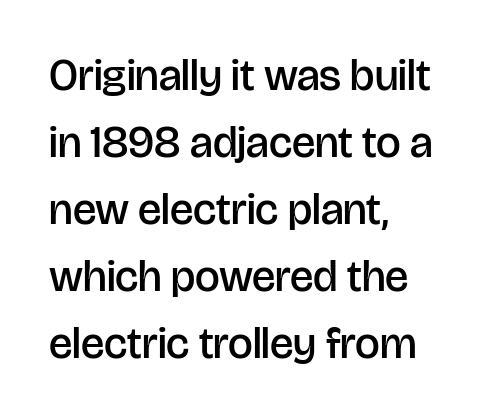
The image shows 44 px semibold sans-serif type, upright; set left-aligned, normal line spacing (1.52x), normal letter spacing, not underlined; low stroke contrast and a large x-height.
